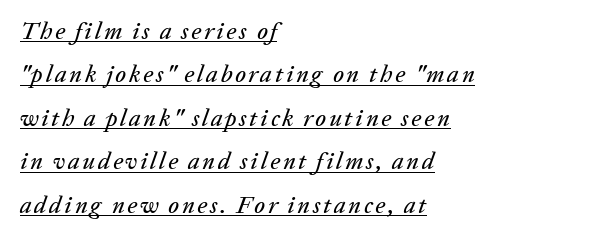
{"italic": "yes", "lean": "right", "slant_degrees": 20, "underline": "yes", "align": "left", "line_spacing_ratio": 1.81, "glyph_px": 24}
